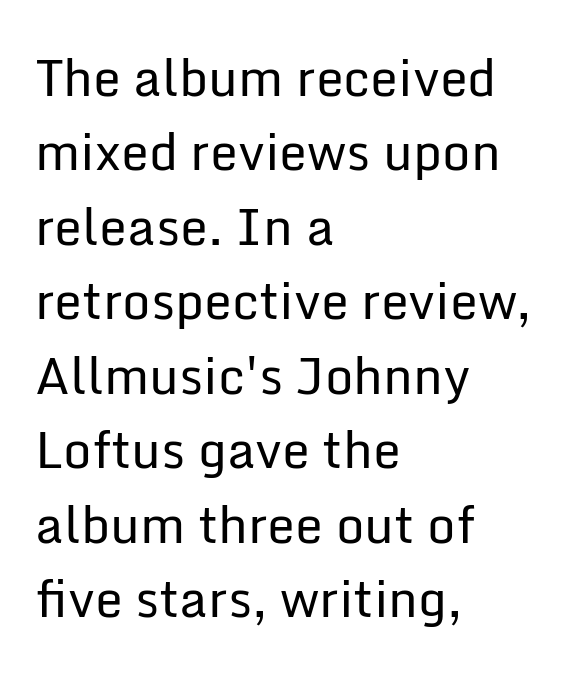
The image shows 50 px regular-weight sans-serif type, upright; set left-aligned, normal line spacing (1.49x), normal letter spacing, not underlined; low stroke contrast and a medium x-height.
